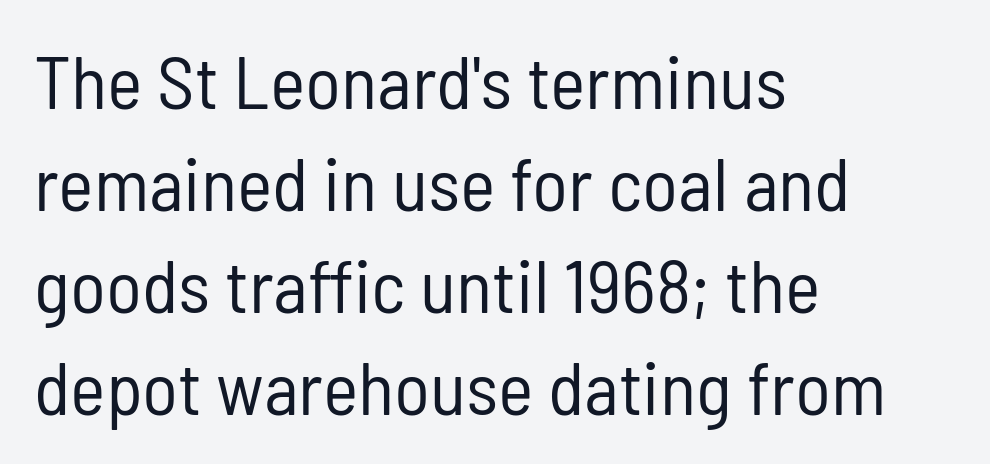
{"serif": "no", "italic": "no", "bold": "no", "weight": "regular", "width": "condensed", "stroke_contrast": "low", "x_height": "medium", "monospaced": "no", "underline": "no", "align": "left", "line_spacing": "normal", "line_spacing_ratio": 1.36, "letter_spacing": "normal", "letter_spacing_em": 0.0, "glyph_px": 75}
